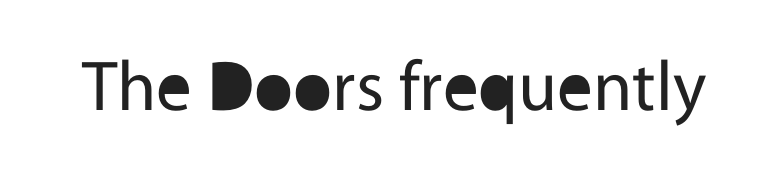
Q: Is the text bold? A: No.
Q: Is the text italic (slanted)? A: No, it is upright.
Q: Is the typeface a serif or a sans-serif typeface? A: Sans-serif.
Q: Is the text underlined? A: No.
Q: Is the spacing between letters normal or unusually wide? A: Normal.
Q: Width (condensed, normal, or wide)? A: Normal.
Q: x-height? A: Medium.
Q: Monospaced? A: No.
